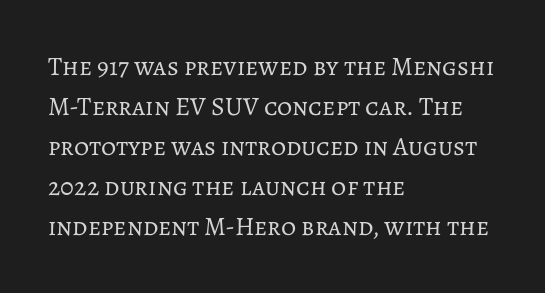
Q: Is the text bold? A: No.
Q: Is the text italic (slanted)? A: No, it is upright.
Q: Is the text underlined? A: No.
Q: How is the paragraph aligned? A: Left-aligned.
Q: Is the spacing between letters normal or unusually wide? A: Normal.
Q: Is the spacing between lines tight, normal or loose? A: Normal.
